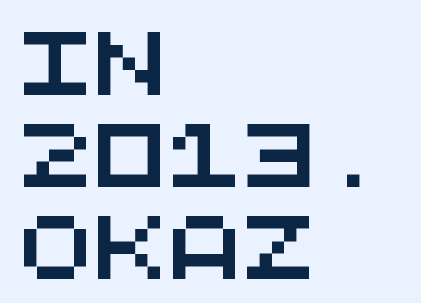
Q: Is the typeface a serif or a sans-serif typeface? A: Sans-serif.
Q: Is the text underlined? A: No.
Q: How is the paragraph aligned? A: Left-aligned.
Q: Is the spacing between letters normal or unusually wide? A: Normal.
Q: Is the spacing between lines tight, normal or loose? A: Normal.
Q: Width (condensed, normal, or wide)? A: Wide.
Q: Stroke contrast? A: Medium.
Q: x-height? A: Large.
Q: Monospaced? A: Yes.
